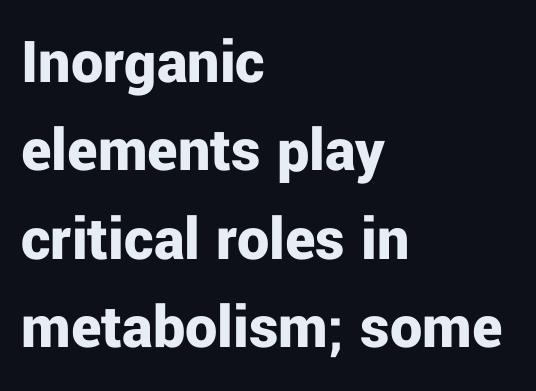
Q: Is the text bold? A: Yes.
Q: Is the text italic (slanted)? A: No, it is upright.
Q: Is the typeface a serif or a sans-serif typeface? A: Sans-serif.
Q: Is the text underlined? A: No.
Q: How is the paragraph aligned? A: Left-aligned.
Q: Is the spacing between letters normal or unusually wide? A: Normal.
Q: Is the spacing between lines tight, normal or loose? A: Normal.
Q: Width (condensed, normal, or wide)? A: Normal.
Q: Stroke contrast? A: Low.
Q: x-height? A: Medium.
Q: Monospaced? A: No.
